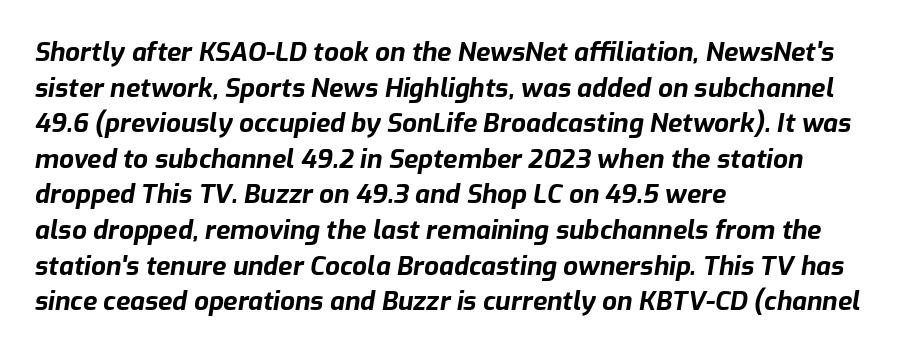
The image shows 26 px bold type, italic (leaning right); set left-aligned, normal line spacing (1.37x), normal letter spacing, not underlined.
